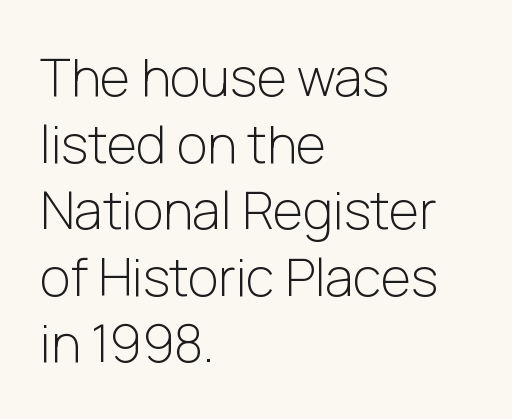
The image shows 52 px light sans-serif type, upright; set left-aligned, normal line spacing (1.28x), normal letter spacing, not underlined; low stroke contrast and a medium x-height.
